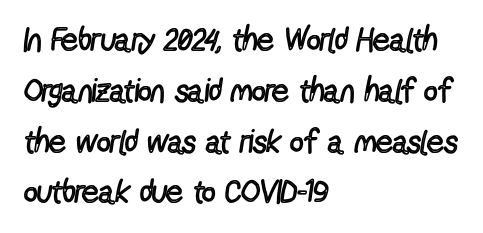
The image shows 33 px regular-weight, condensed sans-serif type; set left-aligned, normal line spacing (1.54x), normal letter spacing, not underlined; a medium x-height.
